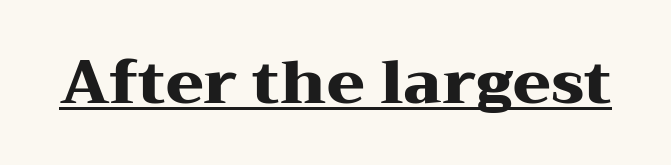
Q: Is the text bold? A: Yes.
Q: Is the text italic (slanted)? A: No, it is upright.
Q: Is the typeface a serif or a sans-serif typeface? A: Serif.
Q: Is the text underlined? A: Yes.
Q: Is the spacing between letters normal or unusually wide? A: Normal.
Q: Width (condensed, normal, or wide)? A: Wide.
Q: Stroke contrast? A: Medium.
Q: x-height? A: Medium.
Q: Monospaced? A: No.
